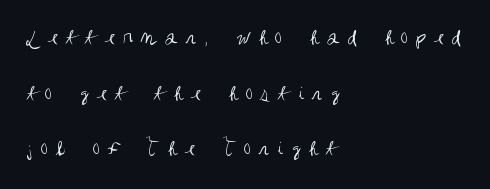
Each word looks stretched out because of the extra space between its letters. Stroke thickness stays within the range of a standard reading face or lighter. Notice the wide empty band between every row — that's loose leading.
